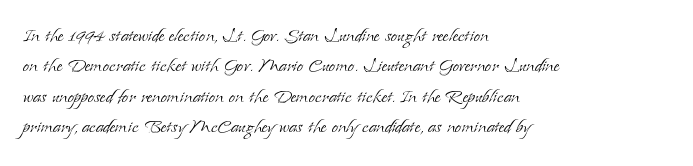
{"bold": "no", "underline": "no", "align": "left", "line_spacing": "normal", "line_spacing_ratio": 1.32, "letter_spacing": "normal", "letter_spacing_em": 0.0, "glyph_px": 23}
